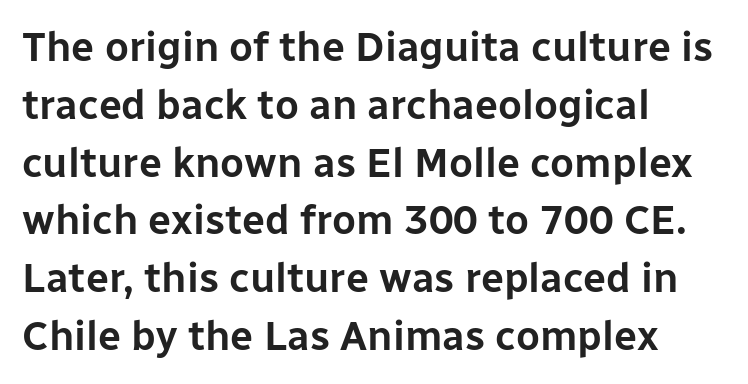
Q: Is the text italic (slanted)? A: No, it is upright.
Q: Is the typeface a serif or a sans-serif typeface? A: Sans-serif.
Q: Is the text underlined? A: No.
Q: How is the paragraph aligned? A: Left-aligned.
Q: Is the spacing between letters normal or unusually wide? A: Normal.
Q: Is the spacing between lines tight, normal or loose? A: Normal.
Q: Width (condensed, normal, or wide)? A: Normal.
Q: Stroke contrast? A: Low.
Q: x-height? A: Medium.
Q: Monospaced? A: No.
